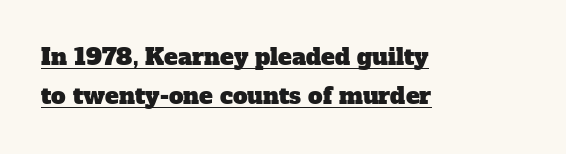
The image shows 23 px text type; set left-aligned, normal line spacing (1.7x), normal letter spacing, underlined.
